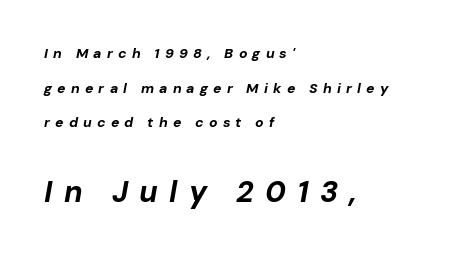
Layout note: lines flush left. The letters are slanted; this is an italic face. The passage shown is typed in a proportional face where columns would drift. Vertical spacing — loose. Tracking here is generous; glyphs stand well apart from one another. You get the small type first, then a jump to larger type.
